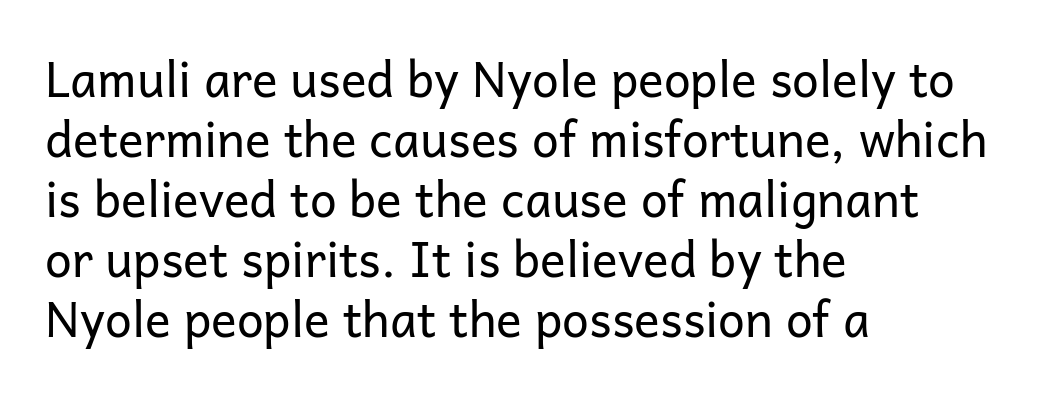
The image shows 48 px regular-weight sans-serif type, upright; set left-aligned, normal line spacing (1.25x), normal letter spacing, not underlined; low stroke contrast and a medium x-height.
